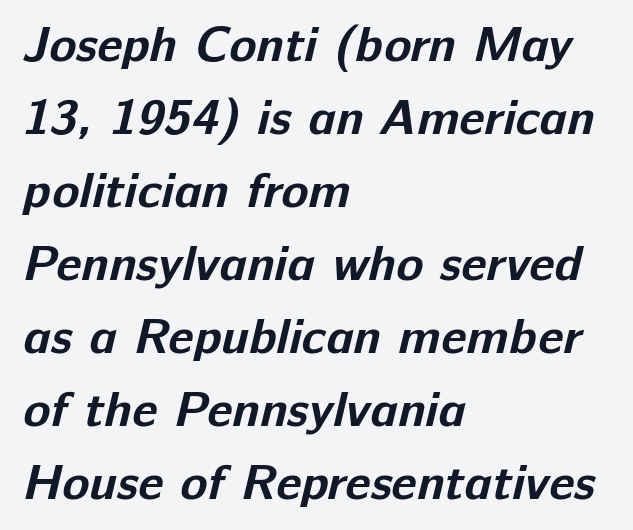
The image shows 50 px bold sans-serif type; set left-aligned, normal line spacing (1.46x), normal letter spacing, not underlined; low stroke contrast and a medium x-height.
